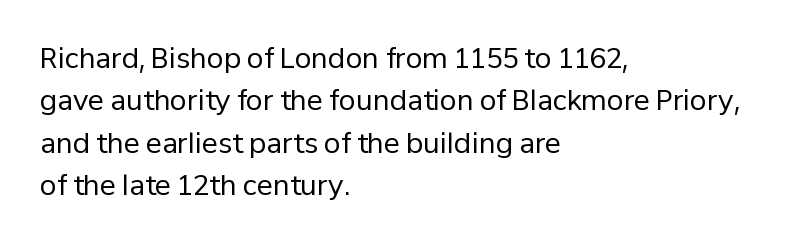
The image shows 27 px text type, upright; set left-aligned, normal line spacing (1.57x), normal letter spacing, not underlined.
